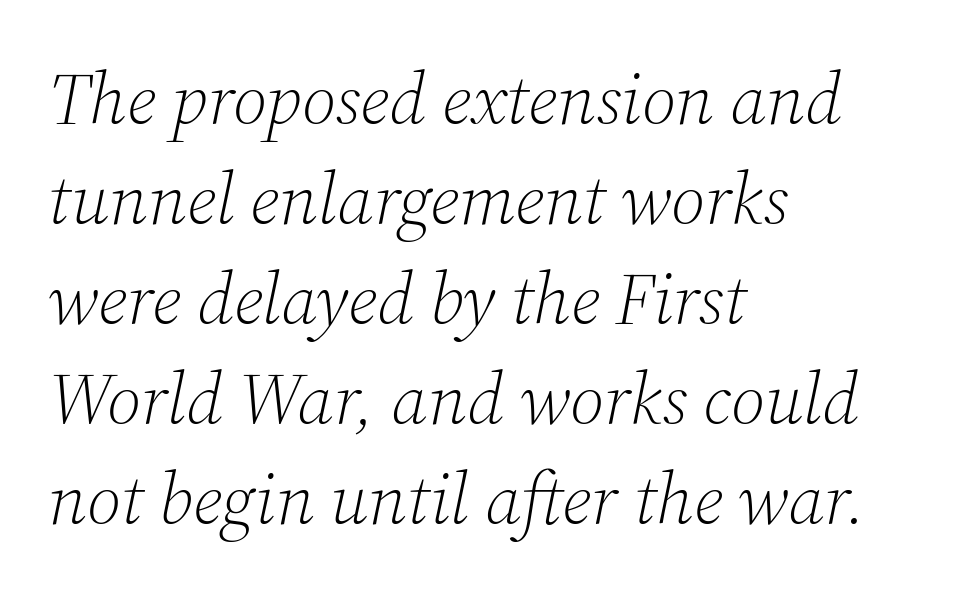
{"serif": "yes", "italic": "yes", "lean": "right", "slant_degrees": 12, "bold": "no", "weight": "light", "width": "normal", "stroke_contrast": "medium", "x_height": "medium", "monospaced": "no", "underline": "no", "align": "left", "line_spacing": "normal", "line_spacing_ratio": 1.37, "letter_spacing": "normal", "letter_spacing_em": 0.0, "glyph_px": 73}
